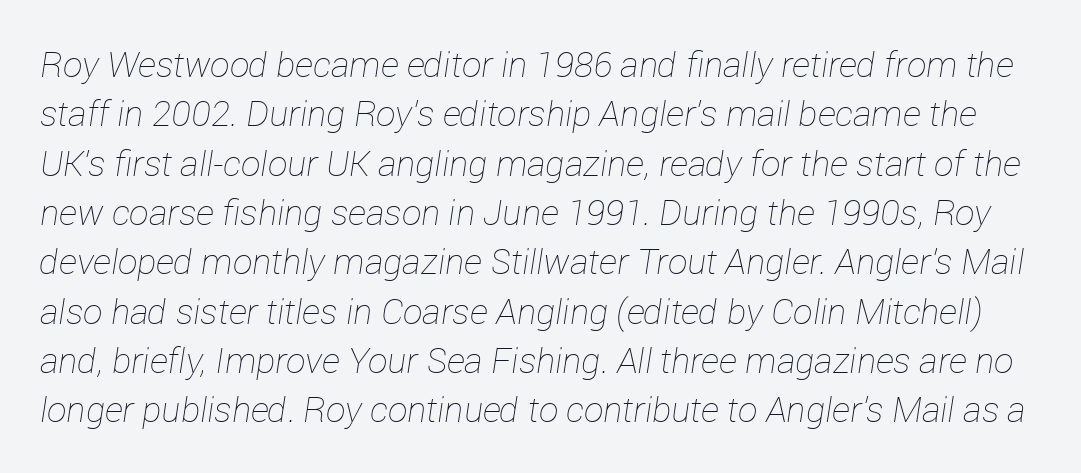
Q: Is the text bold? A: No.
Q: Is the text italic (slanted)? A: Yes, it leans right by about 12 degrees.
Q: Is the text underlined? A: No.
Q: Is the spacing between letters normal or unusually wide? A: Normal.
Q: Is the spacing between lines tight, normal or loose? A: Normal.
Q: Width (condensed, normal, or wide)? A: Normal.
Q: Stroke contrast? A: Low.
Q: x-height? A: Medium.
Q: Monospaced? A: No.
